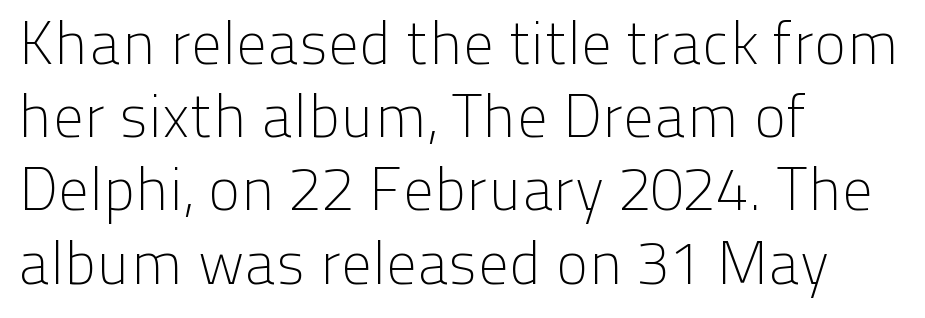
The image shows 61 px light sans-serif type, upright; set left-aligned, line spacing 1.2x, normal letter spacing, not underlined; low stroke contrast and a medium x-height.
